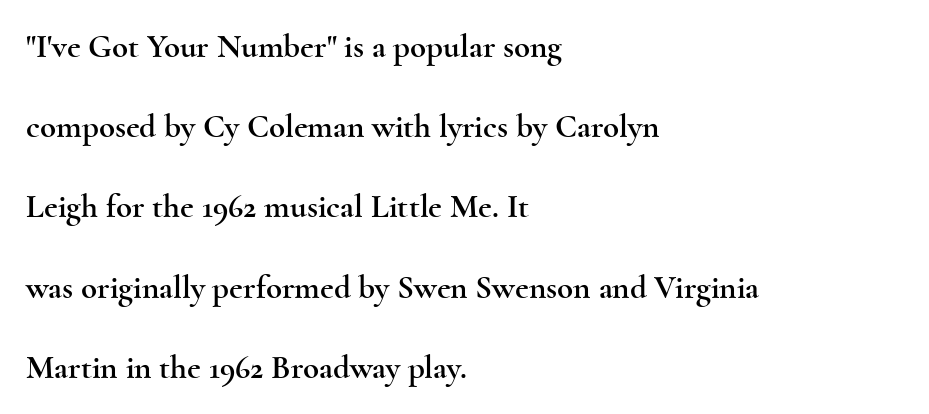
The image shows 33 px wide serif type, upright; set left-aligned, loose line spacing (2.43x), normal letter spacing, not underlined; a small x-height.
